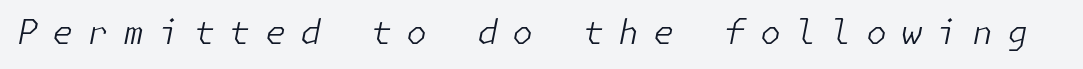
Spacing between characters has been opened up far beyond the box default. Each stroke keeps to a modest, everyday thickness or less. The rendering applies a slant to the glyphs. This rendering features lettering with no underline.
